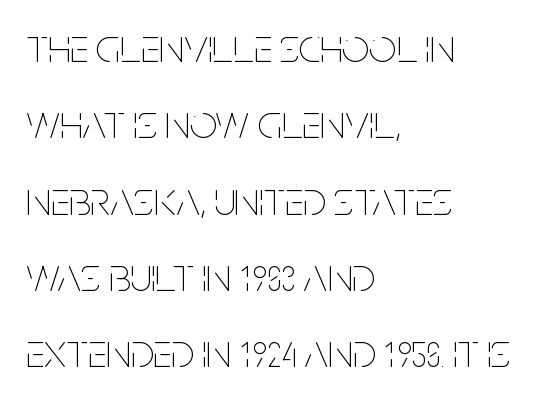
{"italic": "no", "bold": "no", "weight": "thin", "width": "condensed", "stroke_contrast": "low", "x_height": "large", "monospaced": "no", "underline": "no", "align": "left", "line_spacing": "normal", "line_spacing_ratio": 1.59, "letter_spacing": "normal", "letter_spacing_em": 0.0, "glyph_px": 48}
